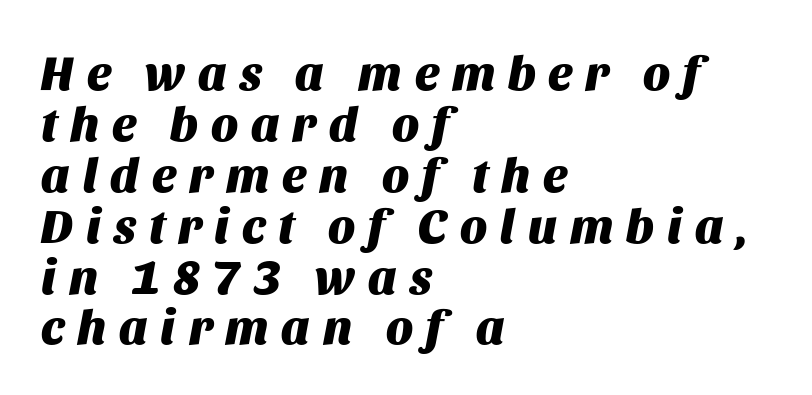
The lines are quadded left. Tightly led — the rows are bunched. The horizontal fit of the characters is loose and conspicuously gappy. The glyphs are unaccompanied by any horizontal stroke below them. The font's italic variant was chosen for this text.
